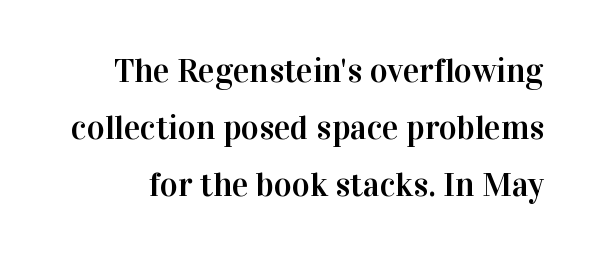
Q: Is the text italic (slanted)? A: No, it is upright.
Q: Is the typeface a serif or a sans-serif typeface? A: Serif.
Q: Is the text underlined? A: No.
Q: Is the spacing between letters normal or unusually wide? A: Normal.
Q: Is the spacing between lines tight, normal or loose? A: Normal.
Q: Width (condensed, normal, or wide)? A: Normal.
Q: Stroke contrast? A: High.
Q: x-height? A: Medium.
Q: Monospaced? A: No.
